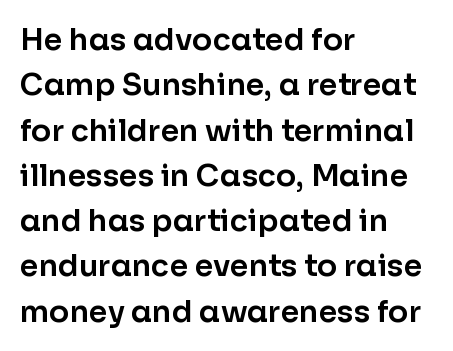
The image shows 30 px sans-serif type, upright; set left-aligned, normal line spacing (1.51x), normal letter spacing, not underlined; low stroke contrast and a medium x-height.
